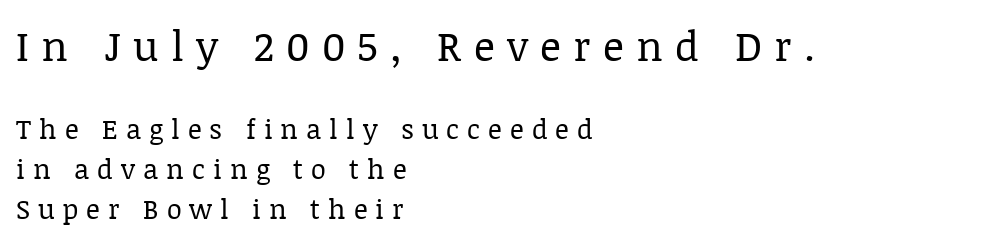
Here the first block reads like a headline and the second like body copy. Proportional: the letters do not fall into vertical columns. No letter is thick-stroked: the sample isn't bold. Type style note: has serifs. The letters stand straight up with perfectly vertical stems. The rendering uses a moderate line-height, typical for paragraphs.
